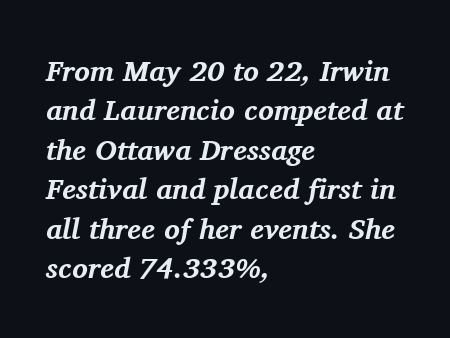
The image shows 29 px bold serif type, italic (leaning right); set left-aligned, normal line spacing (1.36x), normal letter spacing, not underlined; medium stroke contrast and a medium x-height.
